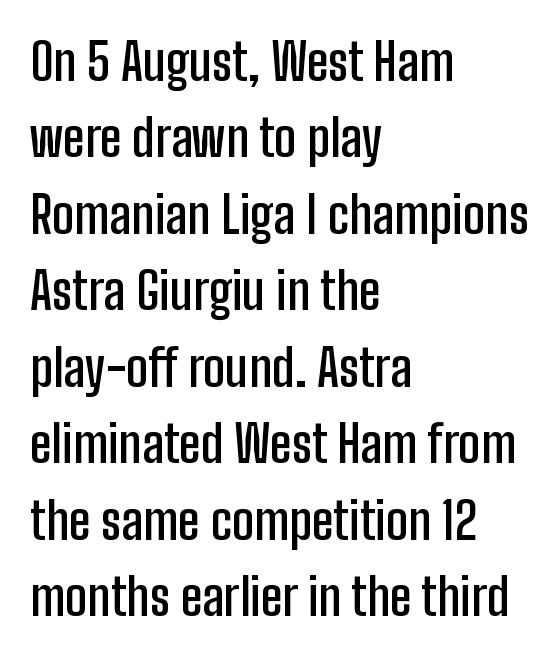
Q: Is the text bold? A: Semi-bold.
Q: Is the text italic (slanted)? A: No, it is upright.
Q: Is the typeface a serif or a sans-serif typeface? A: Sans-serif.
Q: Is the text underlined? A: No.
Q: How is the paragraph aligned? A: Left-aligned.
Q: Is the spacing between letters normal or unusually wide? A: Normal.
Q: Is the spacing between lines tight, normal or loose? A: Normal.
Q: Width (condensed, normal, or wide)? A: Condensed.
Q: Stroke contrast? A: Low.
Q: x-height? A: Medium.
Q: Monospaced? A: No.
